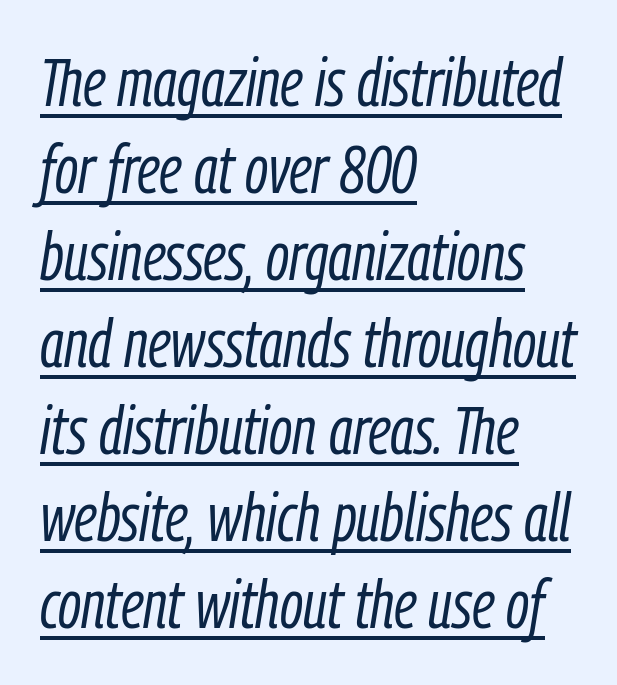
Q: Is the text bold? A: No.
Q: Is the text italic (slanted)? A: Yes, it leans right by about 9 degrees.
Q: Is the text underlined? A: Yes.
Q: How is the paragraph aligned? A: Left-aligned.
Q: Is the spacing between letters normal or unusually wide? A: Normal.
Q: Is the spacing between lines tight, normal or loose? A: Normal.
Q: Width (condensed, normal, or wide)? A: Condensed.
Q: Stroke contrast? A: Low.
Q: x-height? A: Medium.
Q: Monospaced? A: No.
